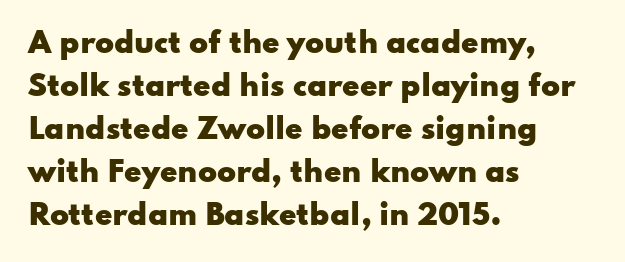
The image shows 28 px heavy, wide sans-serif type, upright; set left-aligned, normal line spacing (1.54x), normal letter spacing, not underlined; low stroke contrast and a small x-height.
